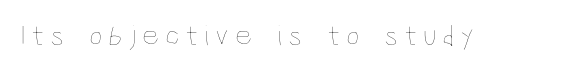
Q: Is the text bold? A: No.
Q: Is the text italic (slanted)? A: No, it is upright.
Q: Is the text underlined? A: No.
Q: Width (condensed, normal, or wide)? A: Condensed.
Q: Stroke contrast? A: Low.
Q: x-height? A: Large.
Q: Monospaced? A: No.
